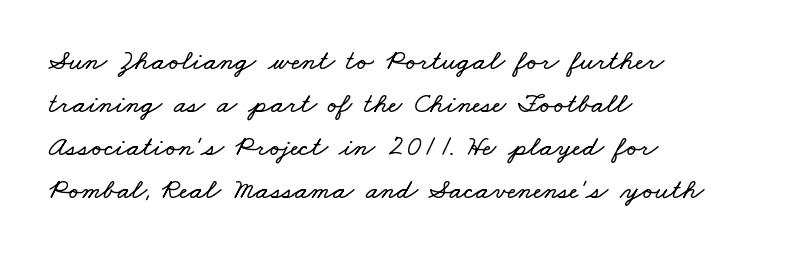
The image shows 29 px wide type; set left-aligned, normal line spacing (1.48x), normal letter spacing, not underlined; low stroke contrast and a small x-height.
